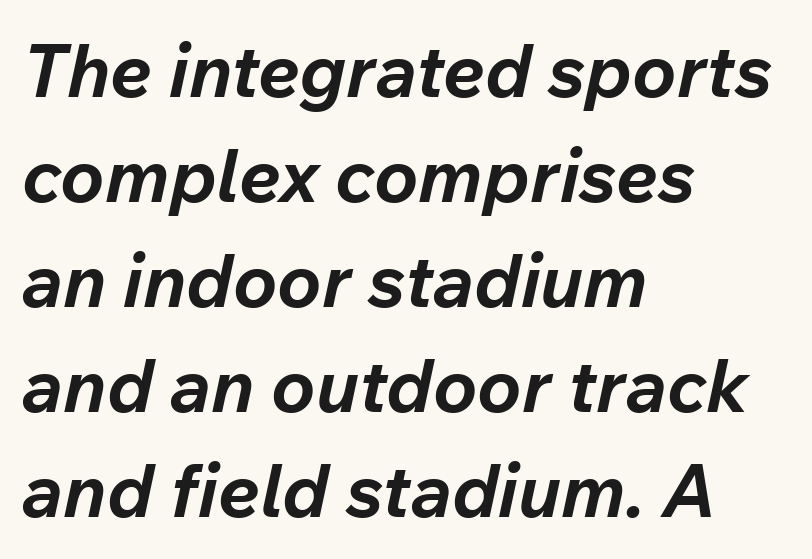
{"italic": "yes", "lean": "right", "slant_degrees": 12, "bold": "yes", "weight": "bold", "width": "normal", "stroke_contrast": "low", "x_height": "medium", "monospaced": "no", "underline": "no", "align": "left", "line_spacing": "normal", "line_spacing_ratio": 1.42, "letter_spacing": "normal", "letter_spacing_em": 0.0, "glyph_px": 74}
